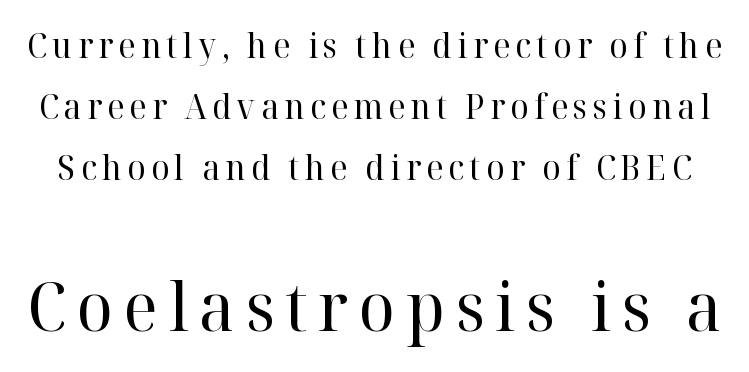
The image shows 68 px regular-weight serif type, upright; set line spacing 1.79x, not underlined; the second (bottom) block is 2.0x larger; high stroke contrast and a medium x-height.
